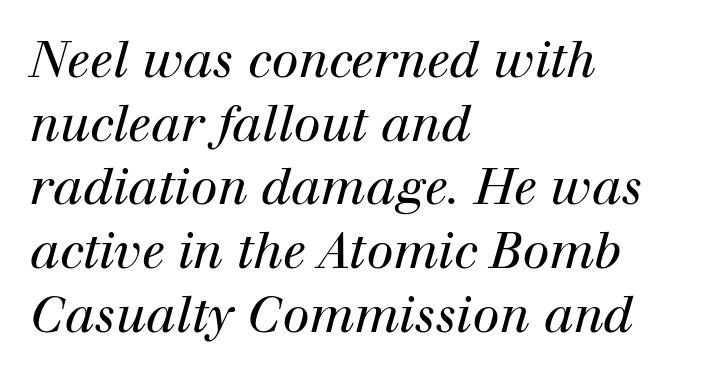
Q: Is the text bold? A: No.
Q: Is the text italic (slanted)? A: Yes, it leans right by about 12 degrees.
Q: Is the typeface a serif or a sans-serif typeface? A: Serif.
Q: Is the text underlined? A: No.
Q: How is the paragraph aligned? A: Left-aligned.
Q: Is the spacing between letters normal or unusually wide? A: Normal.
Q: Is the spacing between lines tight, normal or loose? A: Normal.
Q: Width (condensed, normal, or wide)? A: Normal.
Q: Stroke contrast? A: High.
Q: x-height? A: Medium.
Q: Monospaced? A: No.
